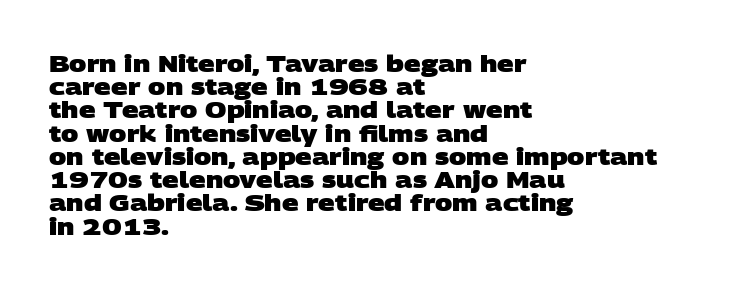
{"bold": "yes", "underline": "no", "align": "left", "line_spacing": "tight", "line_spacing_ratio": 1.01, "letter_spacing": "normal", "letter_spacing_em": 0.0, "glyph_px": 23}
